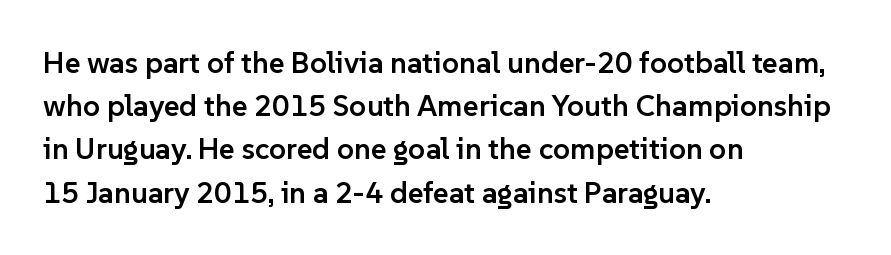
The image shows 30 px semibold sans-serif type, upright; set left-aligned, normal line spacing (1.44x), normal letter spacing, not underlined; low stroke contrast and a medium x-height.
